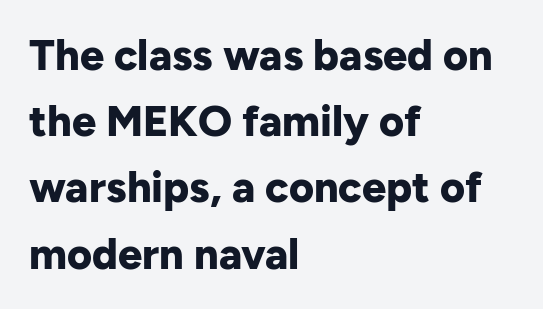
This sample uses plain, unmodified letter spacing. Short and long lines alike share a common starting point at left. Is the type bold? Yes — the strokes are clearly thick and heavy. If you measured baseline to baseline, you'd find a middling distance. Every character sits straight up, as roman type does. The words here are not underlined.
